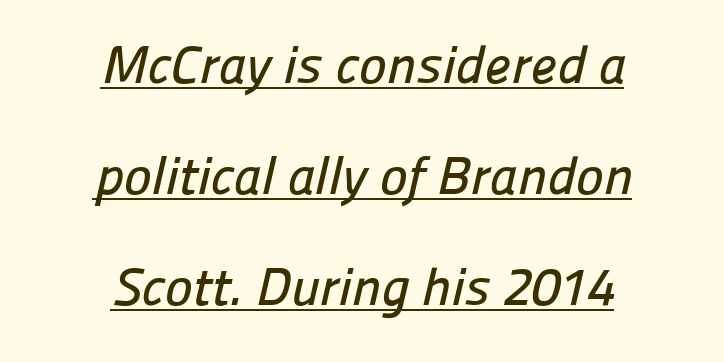
The image shows 53 px sans-serif type; set centered, loose line spacing (2.09x), normal letter spacing, underlined; low stroke contrast and a medium x-height.
